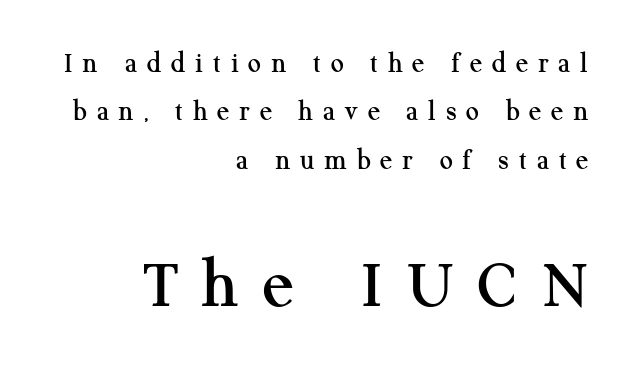
Q: Is the text italic (slanted)? A: No, it is upright.
Q: Is the typeface a serif or a sans-serif typeface? A: Serif.
Q: Is the text underlined? A: No.
Q: How is the paragraph aligned? A: Right-aligned.
Q: Is the spacing between letters normal or unusually wide? A: Unusually wide.
Q: Is the spacing between lines tight, normal or loose? A: Normal.
Q: Which block of text is set in a larger size, the first (top) or the second (bottom)? A: The second (bottom) one.
Q: Width (condensed, normal, or wide)? A: Normal.
Q: Stroke contrast? A: Medium.
Q: x-height? A: Medium.
Q: Monospaced? A: No.
